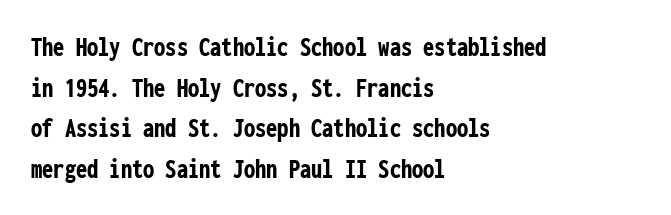
The text was rendered using a sans face with plain stroke endings. The gaps between neighbouring characters are ordinary and unremarkable. Letters rest on an invisible, unmarked baseline. The vertical gap from one line to the next is medium.
